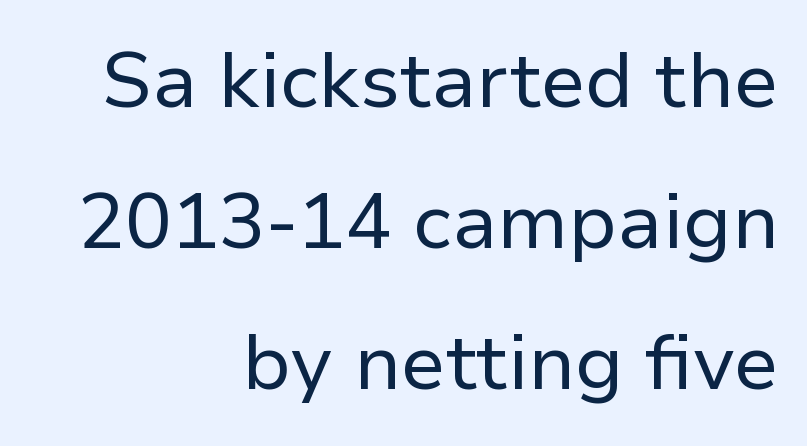
{"serif": "no", "italic": "no", "bold": "no", "weight": "regular", "width": "normal", "stroke_contrast": "low", "x_height": "medium", "monospaced": "no", "underline": "no", "align": "right", "line_spacing_ratio": 1.81, "letter_spacing": "normal", "letter_spacing_em": 0.0, "glyph_px": 78}
